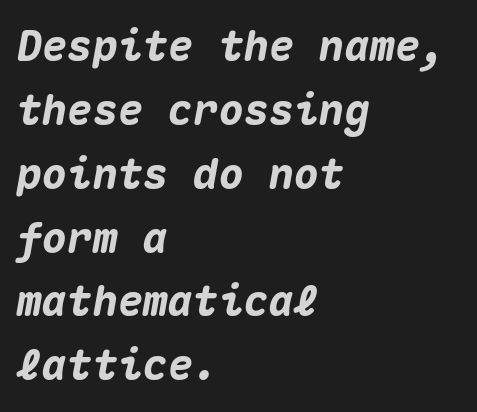
Q: Is the text bold? A: Yes.
Q: Is the text italic (slanted)? A: Yes, it leans right by about 10 degrees.
Q: Is the text underlined? A: No.
Q: How is the paragraph aligned? A: Left-aligned.
Q: Is the spacing between letters normal or unusually wide? A: Normal.
Q: Is the spacing between lines tight, normal or loose? A: Normal.
Q: Width (condensed, normal, or wide)? A: Normal.
Q: Stroke contrast? A: Medium.
Q: x-height? A: Medium.
Q: Monospaced? A: Yes.
